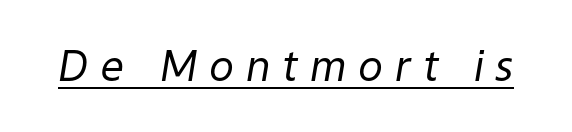
{"italic": "yes", "lean": "right", "slant_degrees": 9, "bold": "no", "weight": "regular", "width": "normal", "stroke_contrast": "low", "x_height": "medium", "monospaced": "no", "underline": "yes", "letter_spacing": "wide", "letter_spacing_em": 0.28, "glyph_px": 42}
